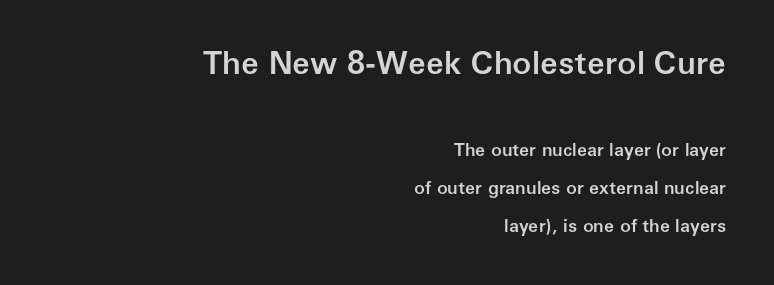
Q: Is the text bold? A: Semi-bold.
Q: Is the text italic (slanted)? A: No, it is upright.
Q: Is the typeface a serif or a sans-serif typeface? A: Sans-serif.
Q: Is the text underlined? A: No.
Q: How is the paragraph aligned? A: Right-aligned.
Q: Is the spacing between letters normal or unusually wide? A: Normal.
Q: Is the spacing between lines tight, normal or loose? A: Loose.
Q: Which block of text is set in a larger size, the first (top) or the second (bottom)? A: The first (top) one.
Q: Width (condensed, normal, or wide)? A: Normal.
Q: Stroke contrast? A: Low.
Q: x-height? A: Medium.
Q: Monospaced? A: No.
